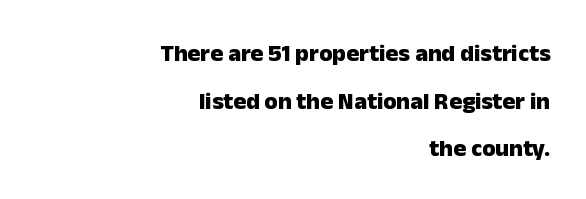
Honestly, the rows look like they've been pulled way apart. Default kerning and tracking; the words read as compact shapes. The foot of each line stays bare and open. Weight check: bold — yes, fully. Is there any slant? The stems are plumb.
